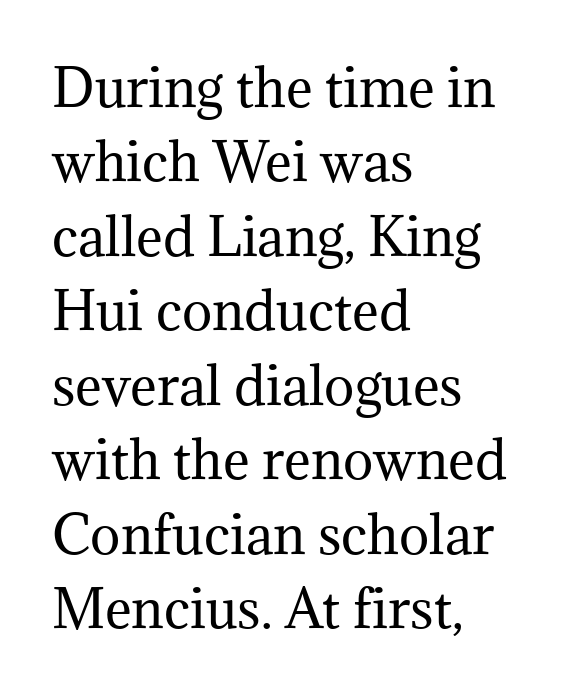
{"serif": "yes", "italic": "no", "bold": "no", "weight": "regular", "width": "normal", "stroke_contrast": "medium", "x_height": "medium", "monospaced": "no", "underline": "no", "align": "left", "line_spacing": "normal", "line_spacing_ratio": 1.46, "letter_spacing": "normal", "letter_spacing_em": 0.0, "glyph_px": 51}
